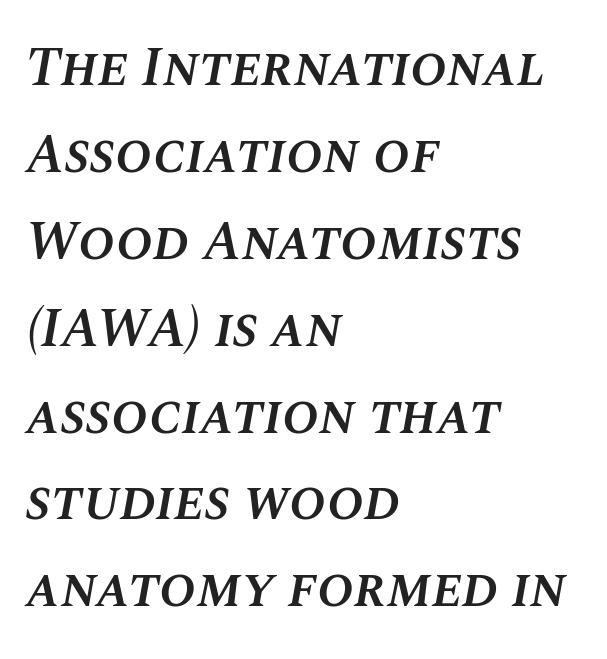
This sample uses plain, unmodified letter spacing. Unmarked baselines from the first word to the last. Leading: standard. You could not count columns in this text — the font is proportionally spaced. Visually the block forms a straight wall on the left and a jagged coastline on the right.
